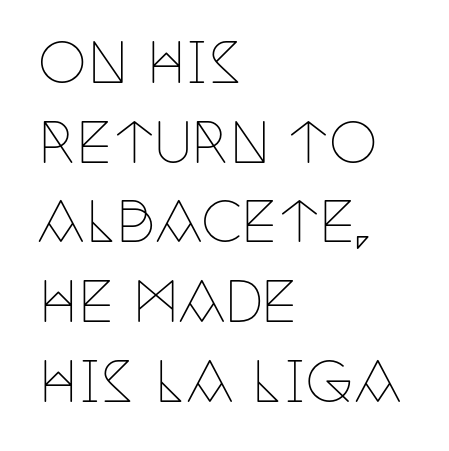
{"serif": "yes", "italic": "no", "bold": "no", "weight": "thin", "width": "condensed", "stroke_contrast": "low", "x_height": "large", "monospaced": "no", "underline": "no", "align": "left", "line_spacing": "normal", "line_spacing_ratio": 1.45, "letter_spacing": "normal", "letter_spacing_em": 0.0, "glyph_px": 55}
